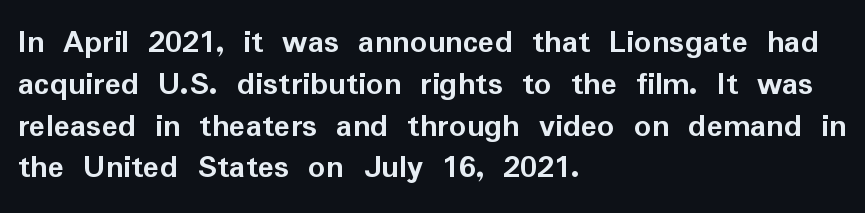
The image shows 34 px semibold sans-serif type, upright; set left-aligned, line spacing 1.23x, normal letter spacing, not underlined; low stroke contrast and a medium x-height.
